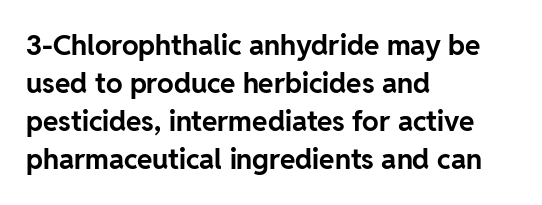
The image shows 28 px bold sans-serif type, upright; set left-aligned, normal line spacing (1.36x), normal letter spacing, not underlined; low stroke contrast and a medium x-height.
